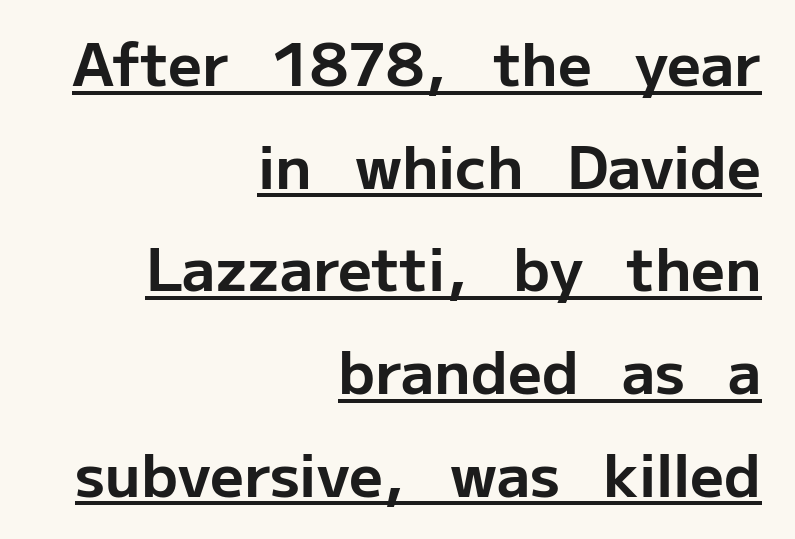
Q: Is the text bold? A: Yes.
Q: Is the text italic (slanted)? A: No, it is upright.
Q: Is the typeface a serif or a sans-serif typeface? A: Sans-serif.
Q: Is the text underlined? A: Yes.
Q: How is the paragraph aligned? A: Right-aligned.
Q: Is the spacing between letters normal or unusually wide? A: Normal.
Q: Width (condensed, normal, or wide)? A: Normal.
Q: Stroke contrast? A: Low.
Q: x-height? A: Medium.
Q: Monospaced? A: No.
